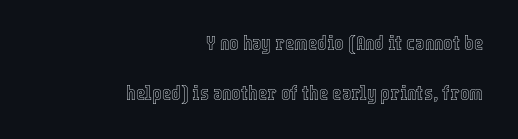
Glance below the letters and you will spot only blank space. The rendering anchors every line to the right-hand side. Quick note: not italic, upright. The leading is generous, giving the passage an open texture. Is the letter spacing exaggerated? No — it looks like the ordinary default.
